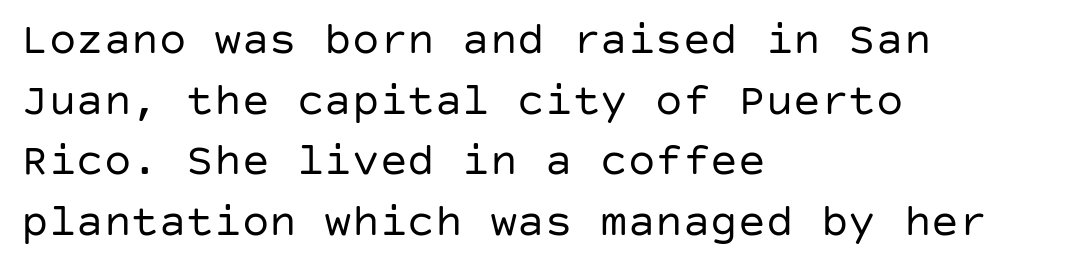
{"serif": "no", "italic": "no", "bold": "no", "weight": "regular", "width": "normal", "stroke_contrast": "low", "x_height": "large", "underline": "no", "align": "left", "line_spacing": "normal", "line_spacing_ratio": 1.32, "letter_spacing": "normal", "letter_spacing_em": 0.0, "glyph_px": 46}
